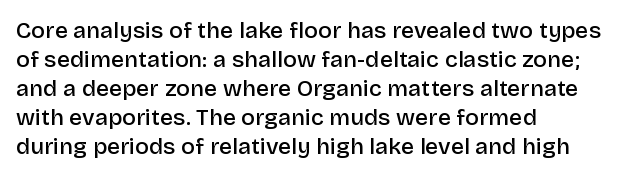
These lines keep a tight, regular rhythm from letter to letter. Horizontally, the lines are justified to the leading edge only. Normally led — the rows are evenly, conventionally spaced. The axis of the letterforms is exactly vertical. Bold? Not quite — semibold, heavier than regular but stopping short.
